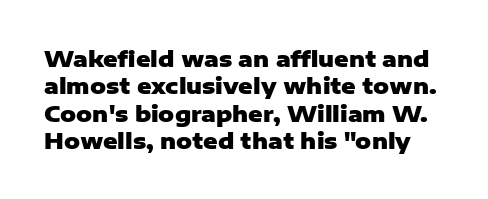
The image shows 22 px bold type, upright; set normal line spacing (1.25x), normal letter spacing, not underlined.
